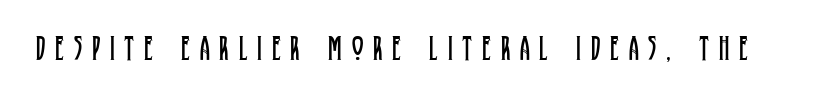
Q: Is the text bold? A: No.
Q: Is the text italic (slanted)? A: No, it is upright.
Q: Is the typeface a serif or a sans-serif typeface? A: Serif.
Q: Is the text underlined? A: No.
Q: Is the spacing between letters normal or unusually wide? A: Unusually wide.
Q: Width (condensed, normal, or wide)? A: Condensed.
Q: Stroke contrast? A: Low.
Q: x-height? A: Large.
Q: Monospaced? A: No.
